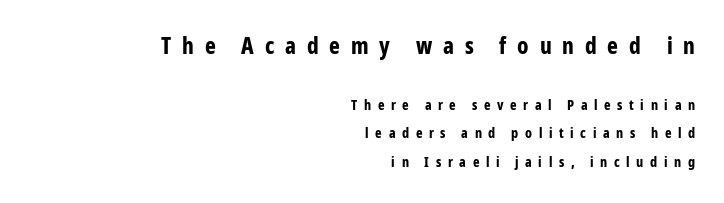
{"italic": "no", "bold": "yes", "underline": "no", "align": "right", "line_spacing": "loose", "line_spacing_ratio": 2.05, "letter_spacing": "wide", "letter_spacing_em": 0.47, "larger_block": "first", "size_ratio": 1.64, "glyph_px": 23}
